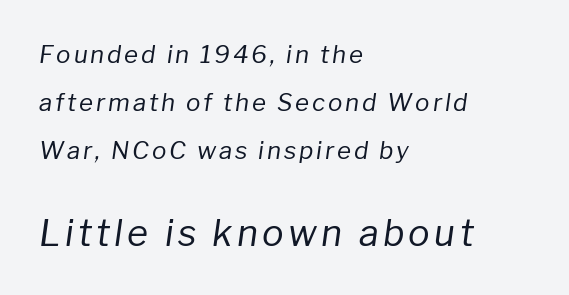
{"italic": "yes", "lean": "right", "slant_degrees": 8, "bold": "no", "weight": "regular", "width": "normal", "stroke_contrast": "low", "x_height": "medium", "monospaced": "no", "underline": "no", "align": "left", "line_spacing": "loose", "line_spacing_ratio": 1.99, "larger_block": "second", "size_ratio": 1.5, "glyph_px": 36}
